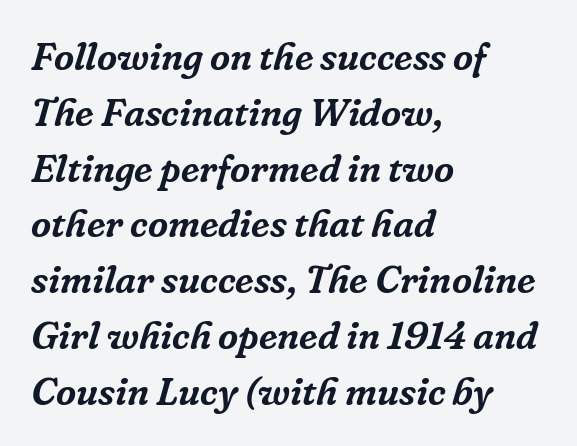
The image shows 39 px serif type, italic (leaning right); set left-aligned, normal line spacing (1.43x), normal letter spacing, not underlined; low stroke contrast and a medium x-height.
